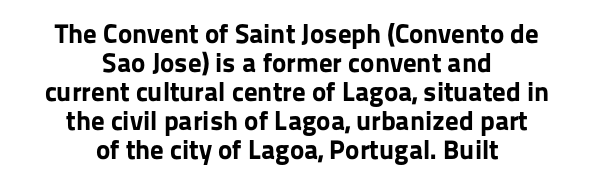
Q: Is the text bold? A: Yes.
Q: Is the text italic (slanted)? A: No, it is upright.
Q: Is the text underlined? A: No.
Q: How is the paragraph aligned? A: Centered.
Q: Is the spacing between letters normal or unusually wide? A: Normal.
Q: Is the spacing between lines tight, normal or loose? A: Tight.
